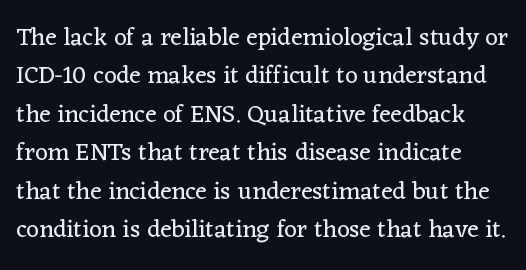
{"italic": "no", "bold": "no", "underline": "no", "line_spacing": "normal", "line_spacing_ratio": 1.54, "letter_spacing": "normal", "letter_spacing_em": 0.0, "glyph_px": 25}
